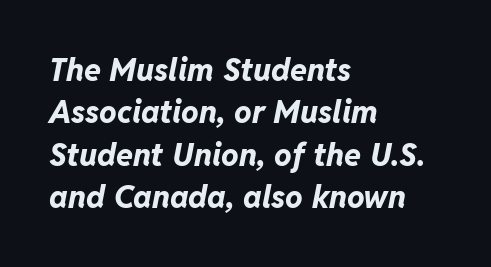
The image shows 31 px bold type, italic (leaning right); set left-aligned, normal line spacing (1.37x), normal letter spacing, not underlined; low stroke contrast and a medium x-height.
